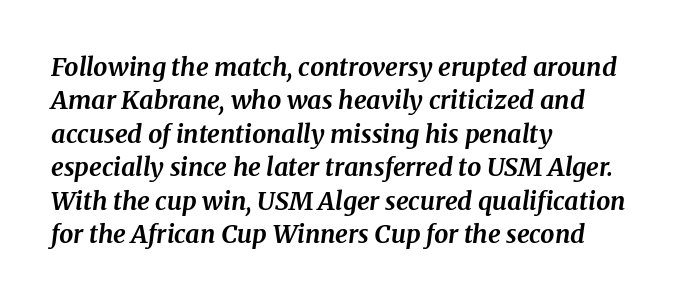
Q: Is the text bold? A: Yes.
Q: Is the text italic (slanted)? A: Yes, it leans right by about 8 degrees.
Q: Is the text underlined? A: No.
Q: How is the paragraph aligned? A: Left-aligned.
Q: Is the spacing between letters normal or unusually wide? A: Normal.
Q: Is the spacing between lines tight, normal or loose? A: Normal.
